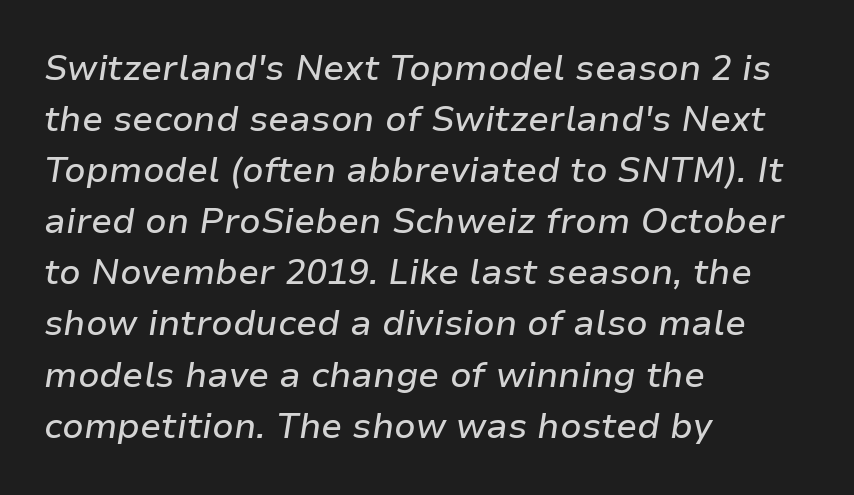
The image shows 35 px text type, italic (leaning right); set left-aligned, normal line spacing (1.46x), normal letter spacing, not underlined; low stroke contrast and a medium x-height.
